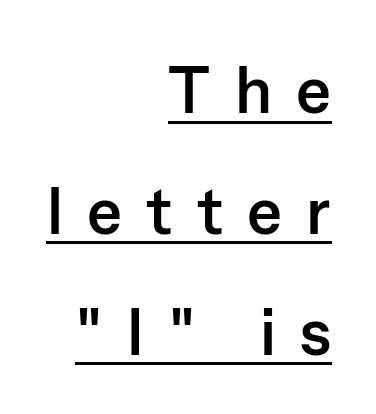
{"serif": "no", "italic": "no", "bold": "yes", "weight": "semibold", "width": "normal", "stroke_contrast": "low", "x_height": "medium", "monospaced": "no", "underline": "yes", "align": "right", "line_spacing_ratio": 1.83, "letter_spacing": "wide", "letter_spacing_em": 0.37, "glyph_px": 66}
